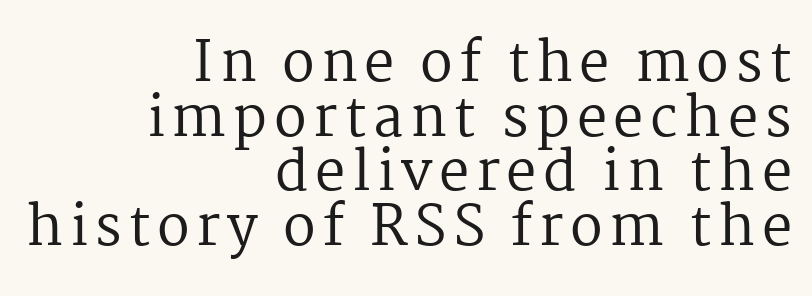
The typography opts for an upright posture over an oblique one. The foot of each line stays bare and open. The lines in this sample share a right terminus and differ only in where they begin. Unbolded letterforms with no extra heft. Think of a printed novel: that variable character pitch is what you see here. This sample uses a serif face.
